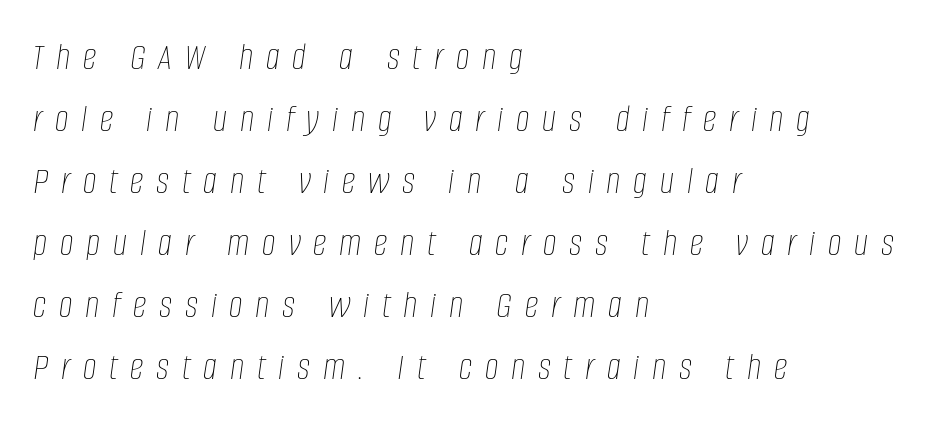
The image shows 39 px thin, condensed type, italic (leaning right); set left-aligned, normal line spacing (1.59x), unusually wide letter spacing (+0.33 em), not underlined; low stroke contrast and a large x-height.
